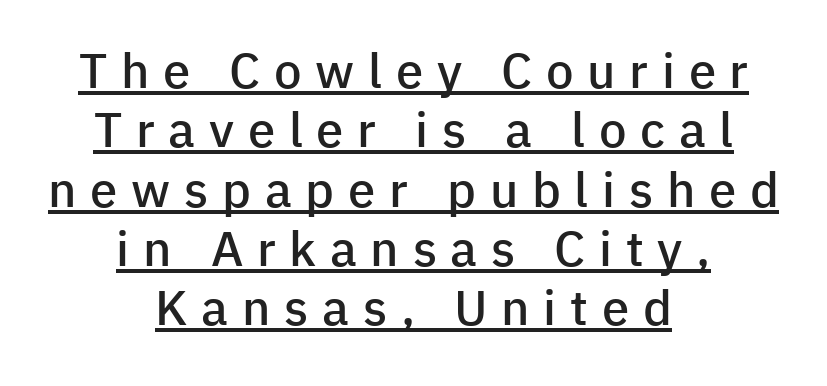
The image shows 49 px semibold sans-serif type, upright; set centered, line spacing 1.21x, unusually wide letter spacing (+0.28 em), underlined; low stroke contrast and a medium x-height.
